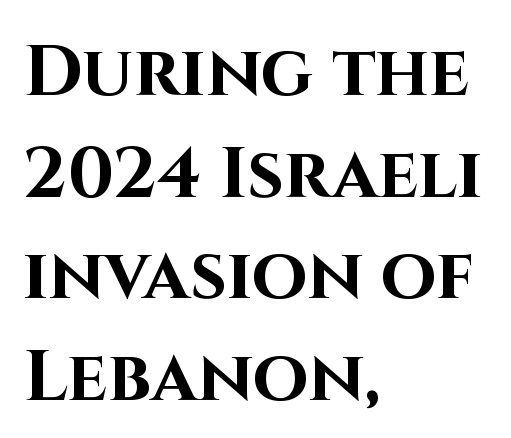
The image shows 72 px bold sans-serif type, upright; set left-aligned, normal line spacing (1.41x), normal letter spacing, not underlined; high stroke contrast and a large x-height.
